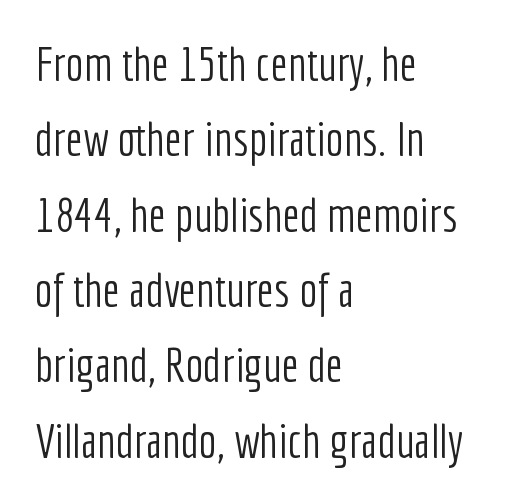
{"serif": "no", "italic": "no", "bold": "no", "weight": "light", "width": "condensed", "stroke_contrast": "low", "x_height": "medium", "monospaced": "no", "underline": "no", "align": "left", "line_spacing": "normal", "line_spacing_ratio": 1.57, "letter_spacing": "normal", "letter_spacing_em": 0.0, "glyph_px": 48}
